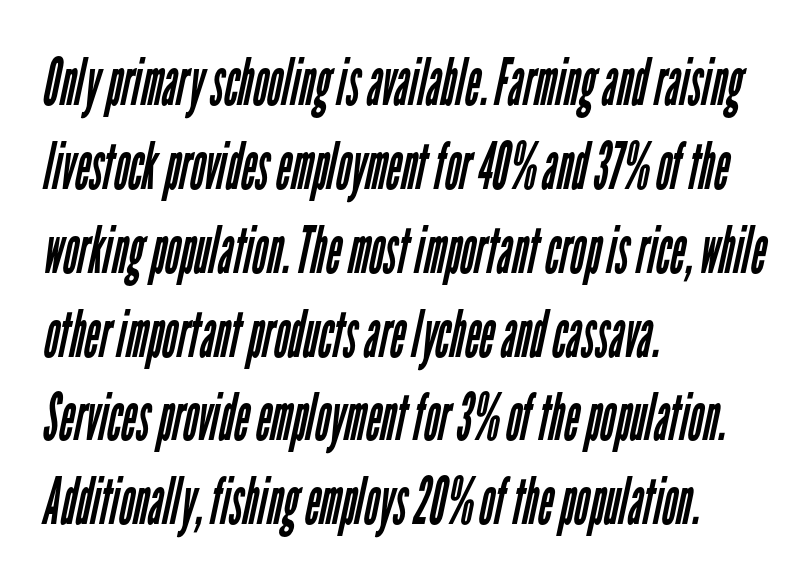
Q: Is the text bold? A: No.
Q: Is the typeface a serif or a sans-serif typeface? A: Sans-serif.
Q: Is the text underlined? A: No.
Q: How is the paragraph aligned? A: Left-aligned.
Q: Is the spacing between letters normal or unusually wide? A: Normal.
Q: Is the spacing between lines tight, normal or loose? A: Normal.
Q: Width (condensed, normal, or wide)? A: Condensed.
Q: Stroke contrast? A: Low.
Q: x-height? A: Medium.
Q: Monospaced? A: No.
